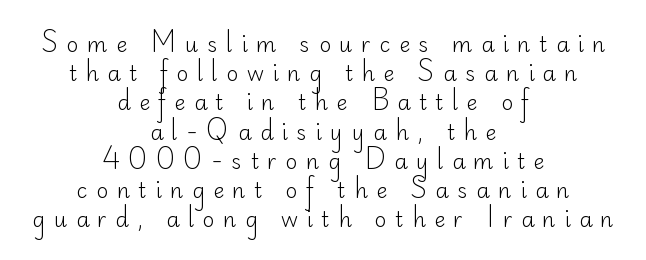
The image shows 21 px text type, upright; set centered, normal line spacing (1.39x), unusually wide letter spacing (+0.4 em), not underlined.
